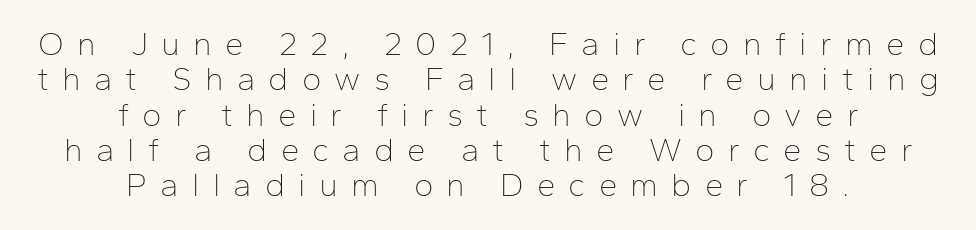
The image shows 33 px thin sans-serif type, upright; set centered, tight line spacing (1.07x), unusually wide letter spacing (+0.4 em), not underlined; low stroke contrast and a medium x-height.
